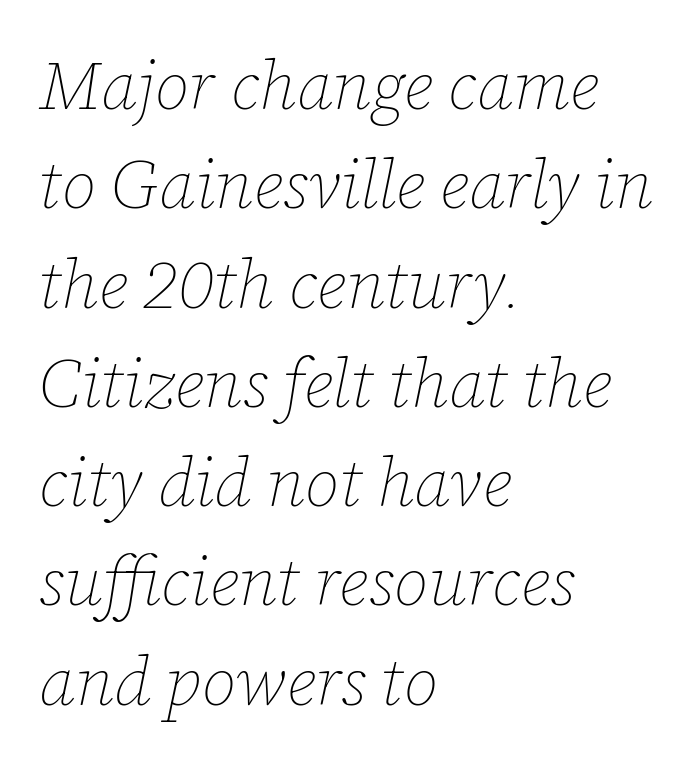
Q: Is the text bold? A: No.
Q: Is the text italic (slanted)? A: Yes, it leans right by about 12 degrees.
Q: Is the text underlined? A: No.
Q: How is the paragraph aligned? A: Left-aligned.
Q: Is the spacing between letters normal or unusually wide? A: Normal.
Q: Is the spacing between lines tight, normal or loose? A: Normal.
Q: Width (condensed, normal, or wide)? A: Normal.
Q: Stroke contrast? A: Low.
Q: x-height? A: Medium.
Q: Monospaced? A: No.
